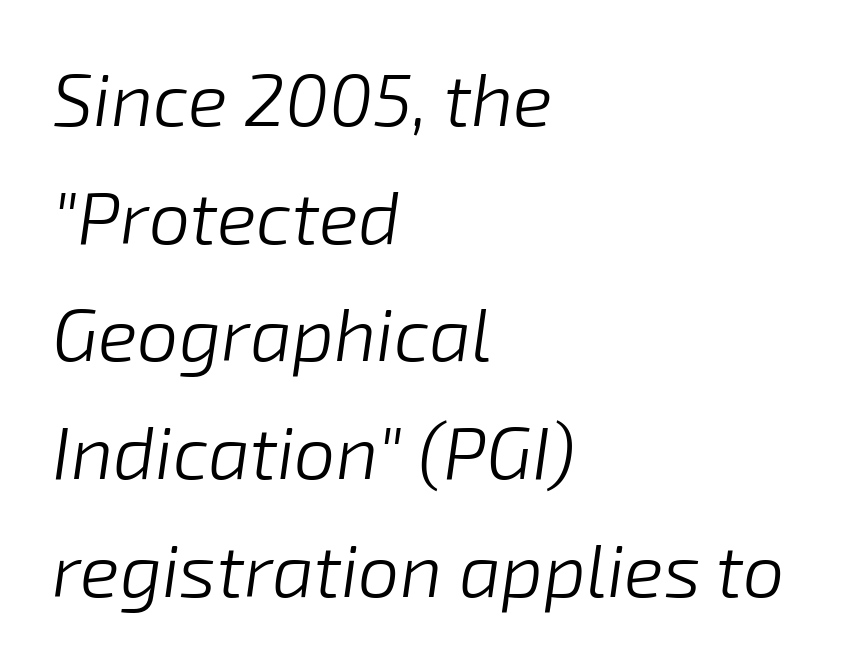
This rendering uses left alignment, leaving the right contour irregular. The zone under the glyphs is completely vacant. No chunkiness to these letters — they're not bold. Regular leading. The passage shown is typed in a proportional face where columns would drift.
